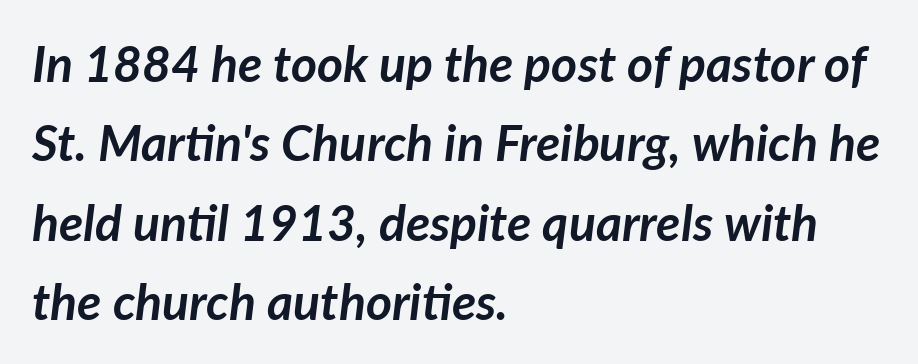
Check under the words: just untouched page. Short note: letters normally spaced. A typesetter would call this proportional, since set widths differ per character. Emphasis by weight is at full strength: bold. Does the lettering tilt? It does — this is italic. A normal amount of white space separates one row of letters from the next.
